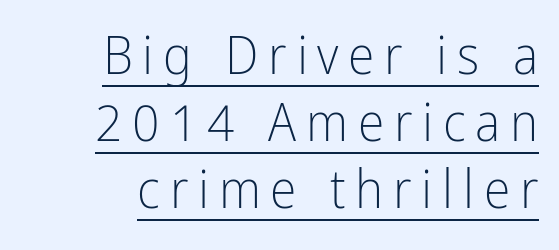
No letter is thick-stroked: the sample isn't bold. The type family on display is of the sans-serif kind. Proportional: the letters do not fall into vertical columns. The string is rendered with underlining switched on. This is the regular roman posture of the typeface.
